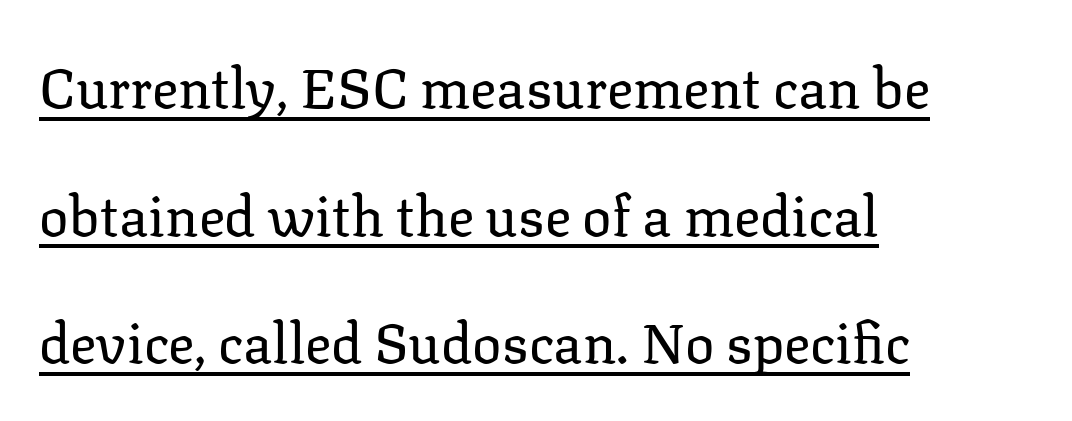
{"serif": "yes", "italic": "no", "bold": "no", "weight": "regular", "width": "normal", "stroke_contrast": "low", "x_height": "medium", "monospaced": "no", "underline": "yes", "align": "left", "line_spacing": "loose", "line_spacing_ratio": 2.32, "letter_spacing": "normal", "letter_spacing_em": 0.0, "glyph_px": 55}
